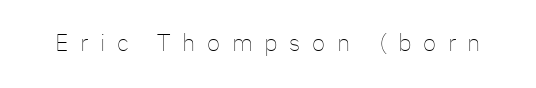
Q: Is the text bold? A: No.
Q: Is the text italic (slanted)? A: No, it is upright.
Q: Is the text underlined? A: No.
Q: Is the spacing between letters normal or unusually wide? A: Unusually wide.
